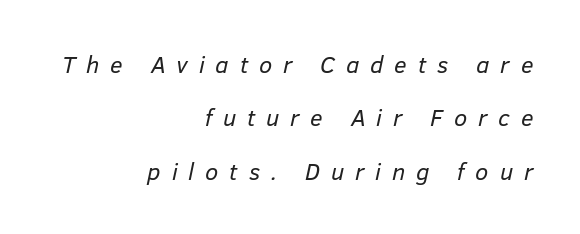
The image shows 24 px text type, italic (leaning right); set right-aligned, loose line spacing (2.22x), unusually wide letter spacing (+0.45 em), not underlined.
